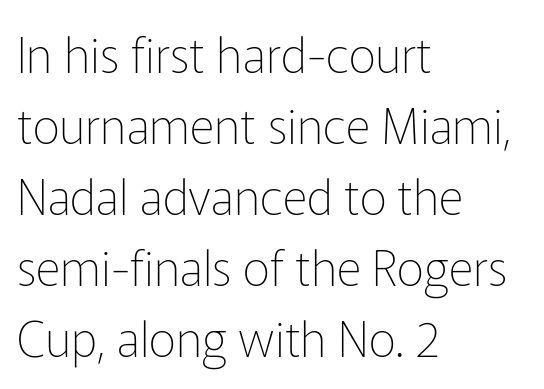
How are the letters spaced? Ordinarily, with no added tracking. If you drew a line through each stem, it would be perfectly vertical. These lines are set flush left with a ragged right edge. Baseline-to-baseline distance is the conventional proportion of letter height. Counters stay open thanks to moderate or lighter strokes.
